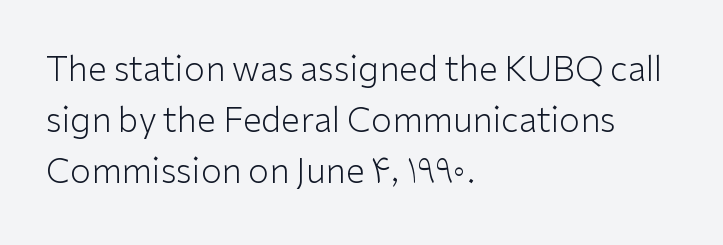
The image shows 34 px light sans-serif type, upright; set left-aligned, normal line spacing (1.5x), normal letter spacing, not underlined; low stroke contrast and a medium x-height.
